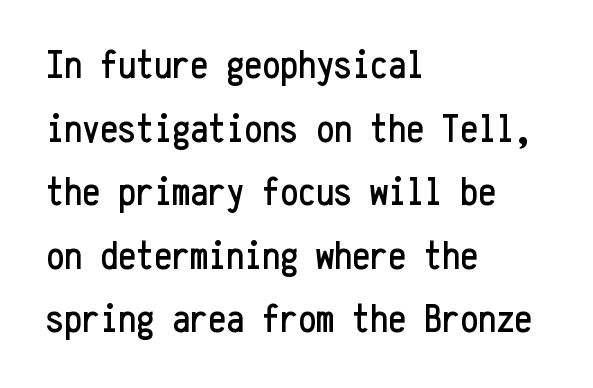
Q: Is the text italic (slanted)? A: No, it is upright.
Q: Is the typeface a serif or a sans-serif typeface? A: Sans-serif.
Q: Is the text underlined? A: No.
Q: How is the paragraph aligned? A: Left-aligned.
Q: Is the spacing between letters normal or unusually wide? A: Normal.
Q: Is the spacing between lines tight, normal or loose? A: Normal.
Q: Width (condensed, normal, or wide)? A: Condensed.
Q: Stroke contrast? A: Low.
Q: x-height? A: Medium.
Q: Monospaced? A: Yes.
